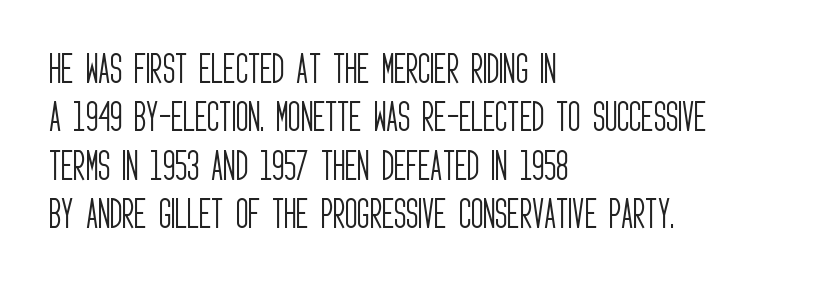
Q: Is the text bold? A: No.
Q: Is the text italic (slanted)? A: No, it is upright.
Q: Is the typeface a serif or a sans-serif typeface? A: Sans-serif.
Q: Is the text underlined? A: No.
Q: How is the paragraph aligned? A: Left-aligned.
Q: Is the spacing between letters normal or unusually wide? A: Normal.
Q: Is the spacing between lines tight, normal or loose? A: Normal.
Q: Width (condensed, normal, or wide)? A: Condensed.
Q: Stroke contrast? A: Low.
Q: x-height? A: Large.
Q: Monospaced? A: No.
